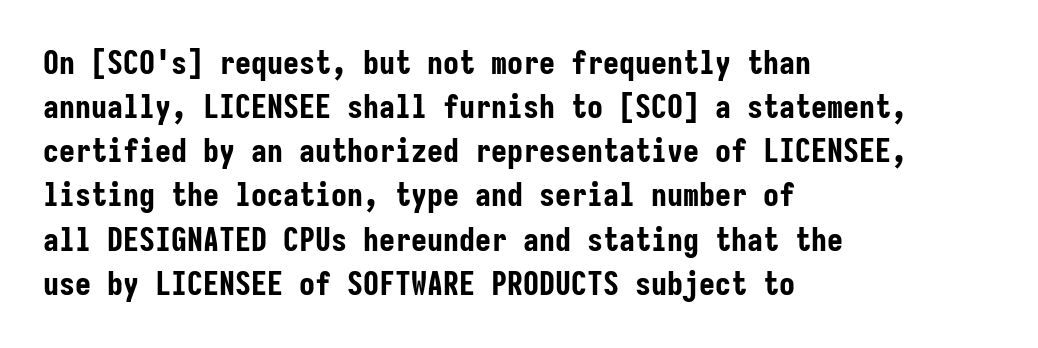
Q: Is the text bold? A: Yes.
Q: Is the text italic (slanted)? A: No, it is upright.
Q: Is the typeface a serif or a sans-serif typeface? A: Sans-serif.
Q: Is the text underlined? A: No.
Q: How is the paragraph aligned? A: Left-aligned.
Q: Is the spacing between letters normal or unusually wide? A: Normal.
Q: Is the spacing between lines tight, normal or loose? A: Normal.
Q: Width (condensed, normal, or wide)? A: Condensed.
Q: Stroke contrast? A: Low.
Q: x-height? A: Medium.
Q: Monospaced? A: Yes.
